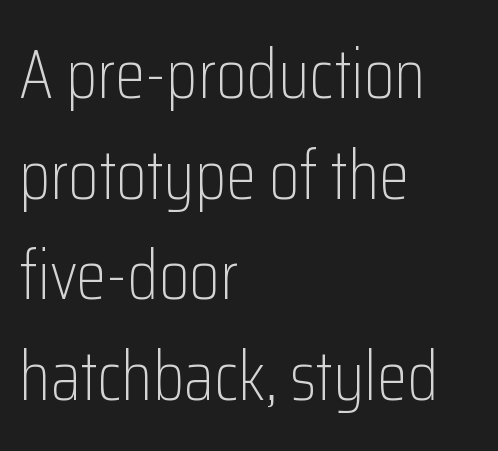
{"serif": "no", "italic": "no", "bold": "no", "weight": "light", "width": "condensed", "stroke_contrast": "low", "x_height": "medium", "monospaced": "no", "underline": "no", "align": "left", "line_spacing": "normal", "line_spacing_ratio": 1.46, "letter_spacing": "normal", "letter_spacing_em": 0.0, "glyph_px": 69}
